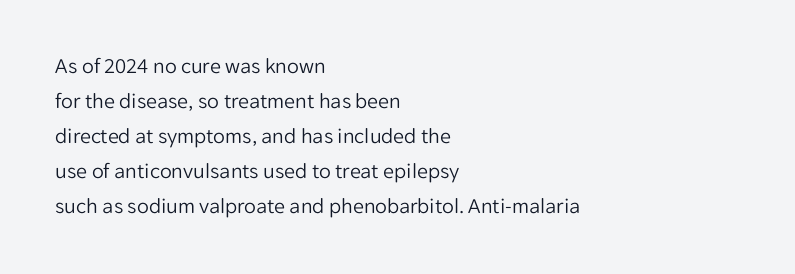
Q: Is the text bold? A: No.
Q: Is the text italic (slanted)? A: No, it is upright.
Q: Is the text underlined? A: No.
Q: How is the paragraph aligned? A: Left-aligned.
Q: Is the spacing between letters normal or unusually wide? A: Normal.
Q: Is the spacing between lines tight, normal or loose? A: Normal.
